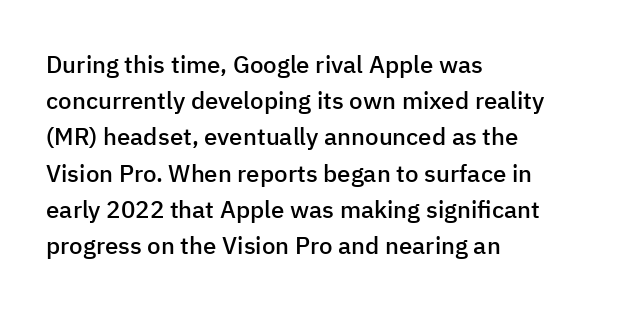
The image shows 24 px text type, upright; set left-aligned, normal line spacing (1.51x), normal letter spacing, not underlined.
